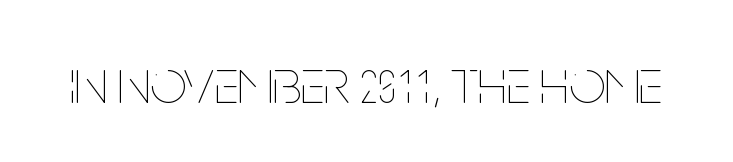
{"italic": "no", "bold": "no", "weight": "thin", "width": "condensed", "stroke_contrast": "low", "x_height": "large", "monospaced": "no", "underline": "no", "letter_spacing": "normal", "letter_spacing_em": 0.0, "glyph_px": 63}
